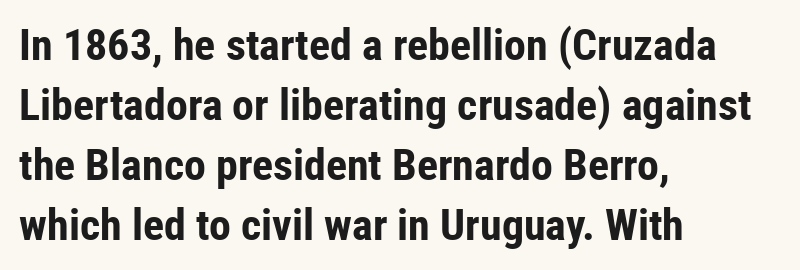
{"serif": "no", "italic": "no", "bold": "yes", "weight": "bold", "width": "condensed", "stroke_contrast": "low", "x_height": "medium", "monospaced": "no", "underline": "no", "align": "left", "line_spacing": "normal", "line_spacing_ratio": 1.36, "letter_spacing": "normal", "letter_spacing_em": 0.0, "glyph_px": 44}
